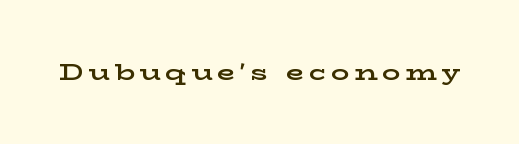
The image shows 23 px bold type, upright; set unusually wide letter spacing (+0.21 em), not underlined.
